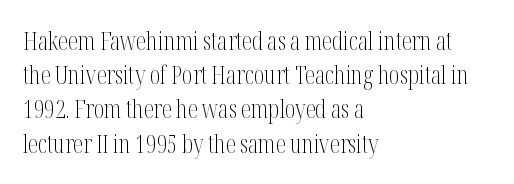
The area under the type is left untouched. A roman cut, with each character standing at attention. Observe the ordinary spacing: letters are neighbours, not strangers. Notice how the passage keeps a crisp vertical edge on the left only.
